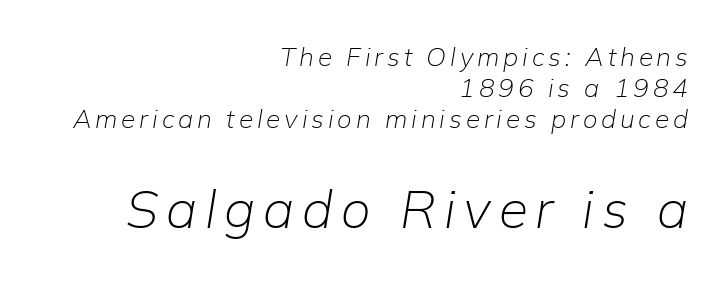
The whole block is typeset with a tilt. Decoration check: the copy has no underline. Character widths vary here, with narrow letters taking less room than wide ones. Horizontally, the lines are justified to the trailing edge only. Compare the two chunks: the lower has the greater cap height.
